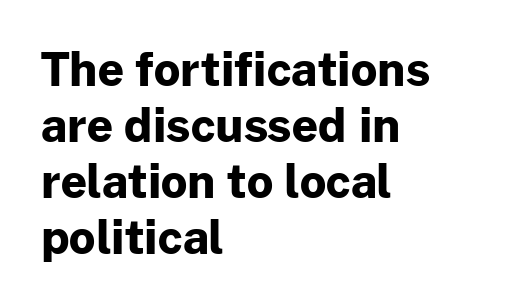
Q: Is the text bold? A: Yes.
Q: Is the text italic (slanted)? A: No, it is upright.
Q: Is the typeface a serif or a sans-serif typeface? A: Sans-serif.
Q: Is the text underlined? A: No.
Q: How is the paragraph aligned? A: Left-aligned.
Q: Is the spacing between letters normal or unusually wide? A: Normal.
Q: Width (condensed, normal, or wide)? A: Normal.
Q: Stroke contrast? A: Low.
Q: x-height? A: Medium.
Q: Monospaced? A: No.
